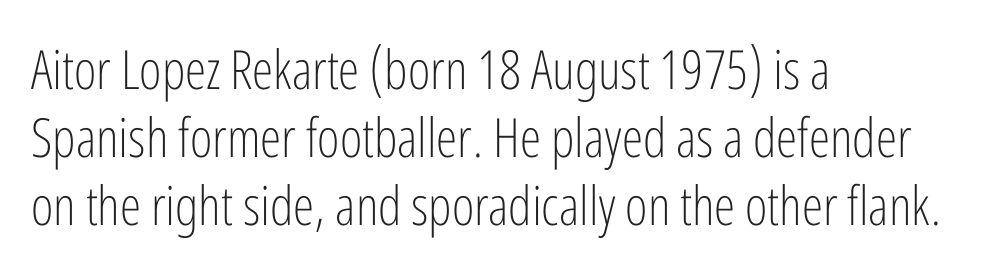
Unlike italic type, these characters show no tilt at all. The area under the type is left untouched. Words appear dense and cohesive because spacing is normal. The typesetting does not lean heavy: it is not bold. Think of a printed novel: that variable character pitch is what you see here. Short and long lines alike share a common starting point at left.
